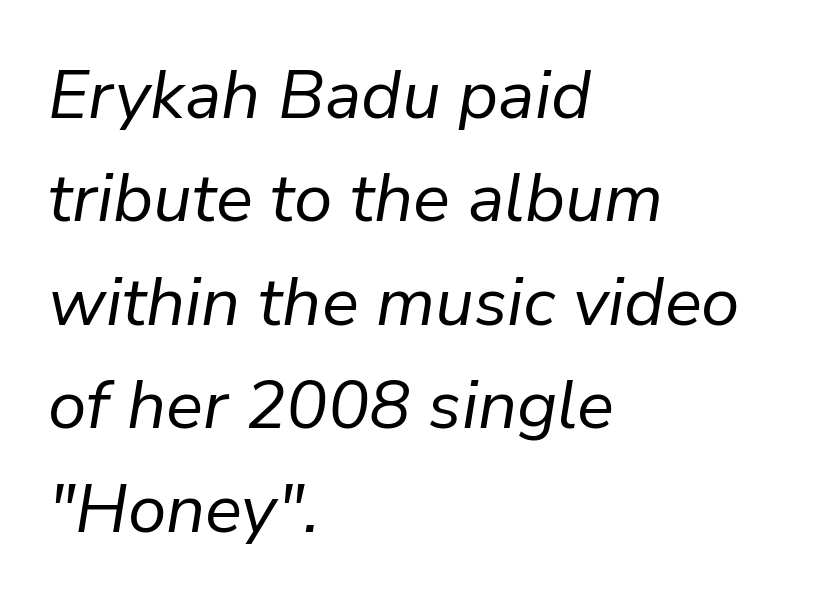
Q: Is the text bold? A: No.
Q: Is the text italic (slanted)? A: Yes, it leans right by about 9 degrees.
Q: Is the text underlined? A: No.
Q: How is the paragraph aligned? A: Left-aligned.
Q: Is the spacing between letters normal or unusually wide? A: Normal.
Q: Is the spacing between lines tight, normal or loose? A: Normal.
Q: Width (condensed, normal, or wide)? A: Normal.
Q: Stroke contrast? A: Low.
Q: x-height? A: Medium.
Q: Monospaced? A: No.
